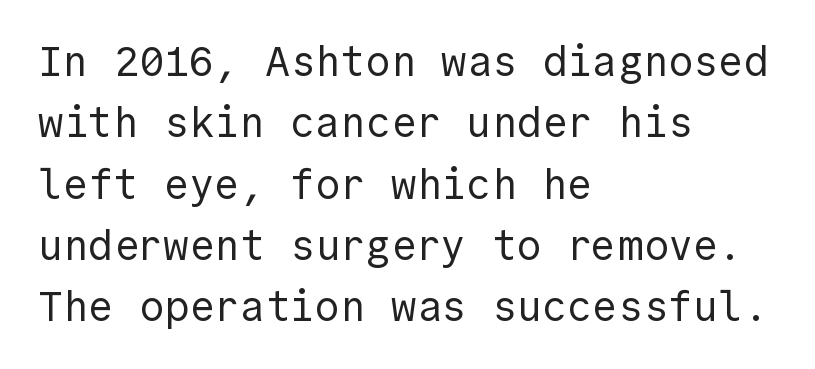
Q: Is the text bold? A: No.
Q: Is the text italic (slanted)? A: No, it is upright.
Q: Is the typeface a serif or a sans-serif typeface? A: Sans-serif.
Q: Is the text underlined? A: No.
Q: How is the paragraph aligned? A: Left-aligned.
Q: Is the spacing between letters normal or unusually wide? A: Normal.
Q: Is the spacing between lines tight, normal or loose? A: Normal.
Q: Width (condensed, normal, or wide)? A: Normal.
Q: x-height? A: Medium.
